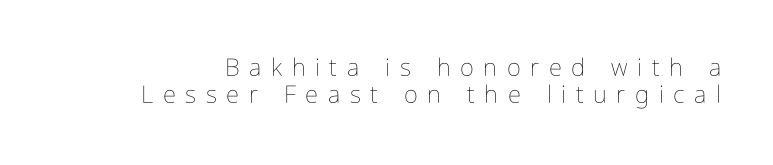
Q: Is the text bold? A: No.
Q: Is the text italic (slanted)? A: No, it is upright.
Q: Is the text underlined? A: No.
Q: Is the spacing between letters normal or unusually wide? A: Unusually wide.
Q: Is the spacing between lines tight, normal or loose? A: Tight.
